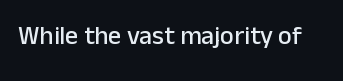
Is there any slant? The stems are plumb. Descenders are the only things crossing below the line. The line texture is even and compact thanks to regular tracking.
